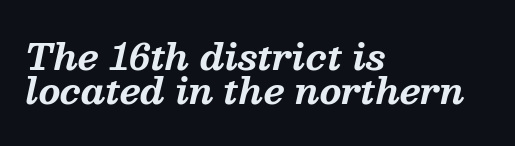
Inter-character spacing is left at the font's built-in metrics. Character widths vary here, with narrow letters taking less room than wide ones. These lines are set flush left with a ragged right edge. Just letters on the line, the space beneath them empty. The font family rendered here belongs to the serif group. These lines huddle together more closely than default settings would place them.
